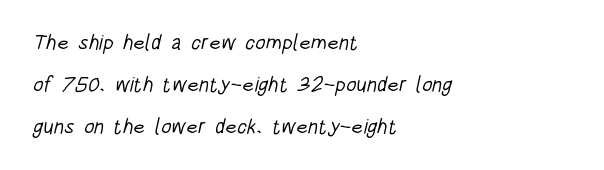
{"bold": "no", "underline": "no", "align": "left", "line_spacing": "loose", "line_spacing_ratio": 1.99, "letter_spacing": "normal", "letter_spacing_em": 0.0, "glyph_px": 21}
